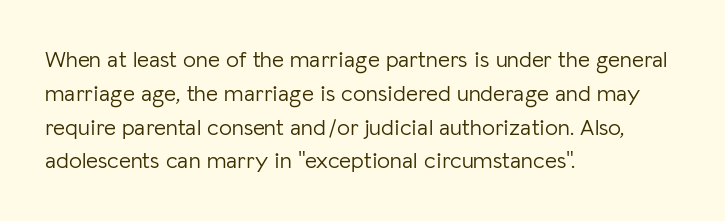
Just letters on the line, the space beneath them empty. Evenly set lines give the paragraph a standard silhouette. Heft: none added — not bold. Notice how the passage keeps a crisp vertical edge on the left only. No extra tracking has been applied to these lines. A roman cut, with each character standing at attention.
